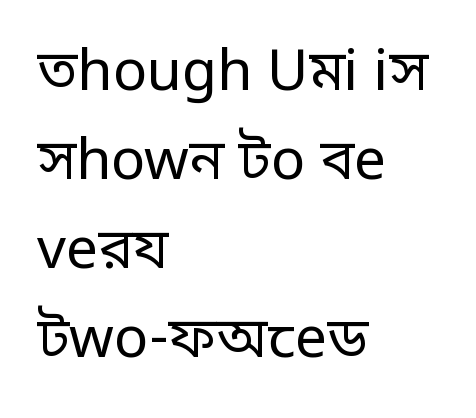
Think of a printed novel: that variable character pitch is what you see here. Just letters on the line, the space beneath them empty. Every stem runs plumb, perpendicular to the baseline. The space between consecutive lines is moderate.
